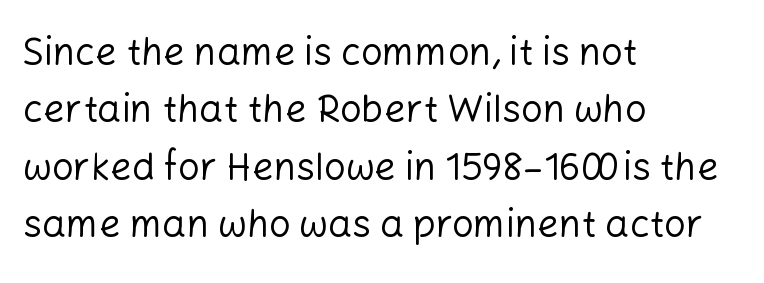
{"serif": "no", "italic": "no", "bold": "no", "weight": "regular", "width": "normal", "stroke_contrast": "low", "x_height": "medium", "monospaced": "no", "underline": "no", "align": "left", "line_spacing": "normal", "line_spacing_ratio": 1.51, "letter_spacing": "normal", "letter_spacing_em": 0.0, "glyph_px": 38}
